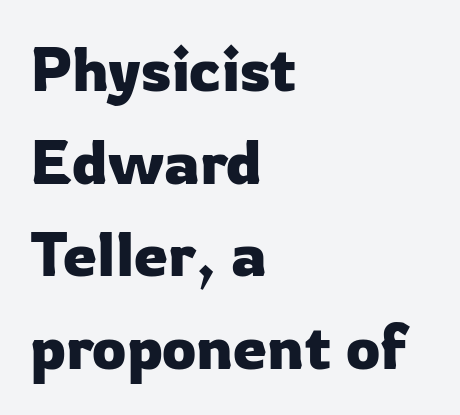
Q: Is the text italic (slanted)? A: No, it is upright.
Q: Is the typeface a serif or a sans-serif typeface? A: Sans-serif.
Q: Is the text underlined? A: No.
Q: How is the paragraph aligned? A: Left-aligned.
Q: Is the spacing between letters normal or unusually wide? A: Normal.
Q: Is the spacing between lines tight, normal or loose? A: Normal.
Q: Width (condensed, normal, or wide)? A: Normal.
Q: Stroke contrast? A: Low.
Q: x-height? A: Medium.
Q: Monospaced? A: No.
